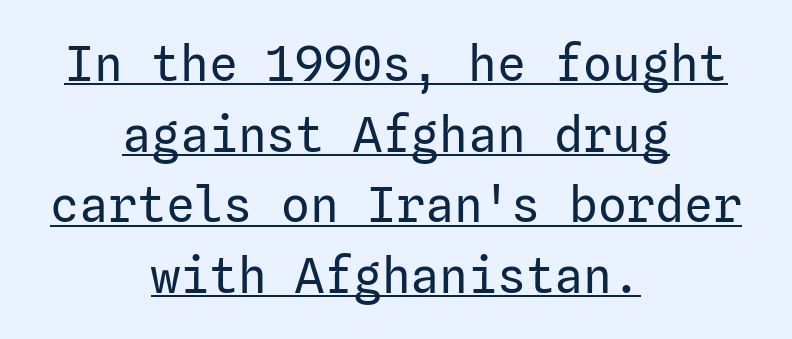
The weight would be labelled regular, book, light, or lighter still. This rendering employs a face without finishing strokes, i.e., a sans-serif. Notice how descenders clear the ascenders below comfortably — that's standard leading. These lines were composed using upright roman letters. Beneath each row of characters lies a ruled line.
